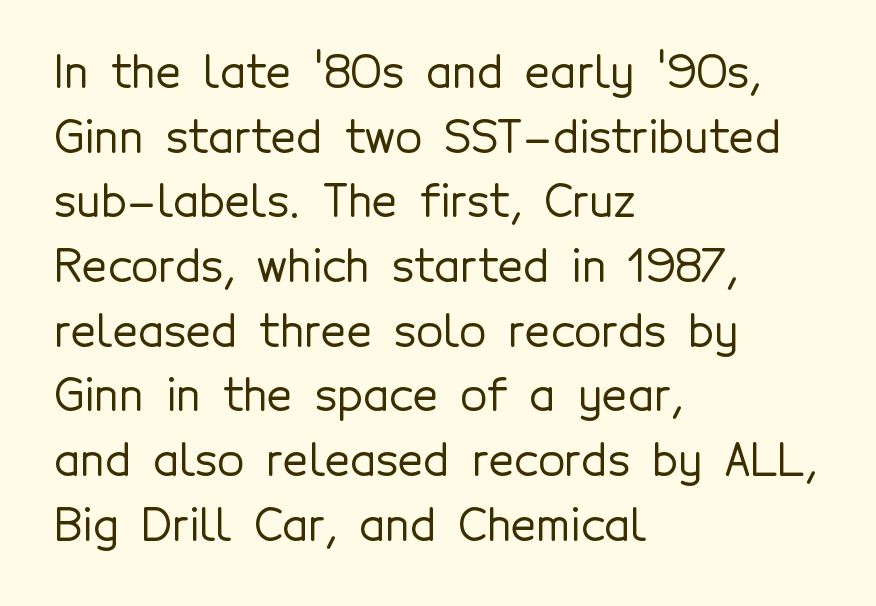
The image shows 44 px sans-serif type, upright; set left-aligned, normal line spacing (1.47x), normal letter spacing, not underlined; a medium x-height.
